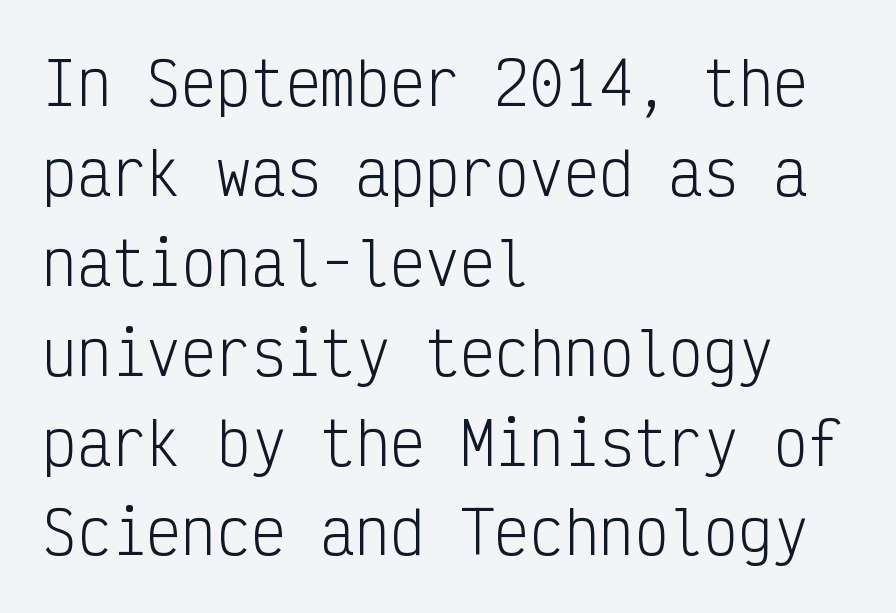
The image shows 58 px light, condensed sans-serif type, upright, monospaced; set left-aligned, normal line spacing (1.55x), normal letter spacing, not underlined; low stroke contrast and a medium x-height.
